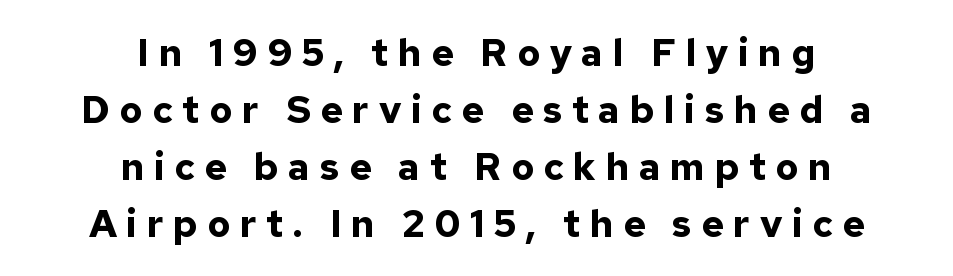
The image shows 38 px bold sans-serif type, upright; set centered, normal line spacing (1.5x), unusually wide letter spacing (+0.25 em), not underlined; low stroke contrast and a medium x-height.
